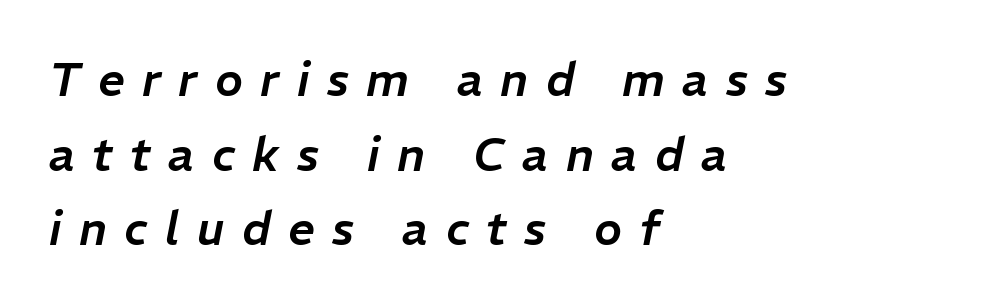
Q: Is the text italic (slanted)? A: Yes, it leans right by about 11 degrees.
Q: Is the text underlined? A: No.
Q: How is the paragraph aligned? A: Left-aligned.
Q: Is the spacing between letters normal or unusually wide? A: Unusually wide.
Q: Is the spacing between lines tight, normal or loose? A: Normal.
Q: Width (condensed, normal, or wide)? A: Normal.
Q: Stroke contrast? A: Low.
Q: x-height? A: Medium.
Q: Monospaced? A: No.
